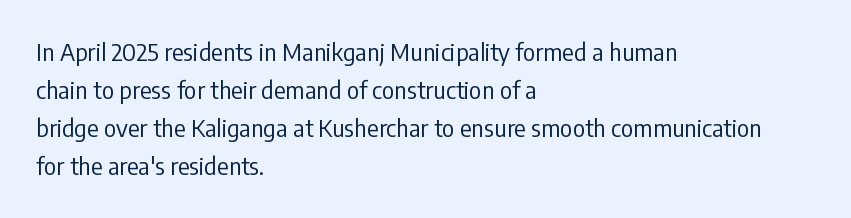
The image shows 24 px text type, upright; set left-aligned, normal line spacing (1.59x), normal letter spacing, not underlined.
